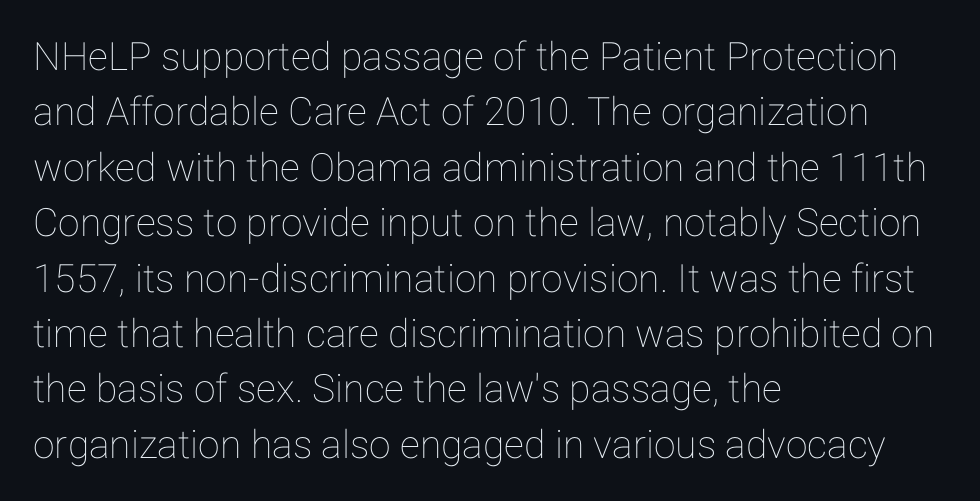
{"italic": "no", "width": "normal", "stroke_contrast": "low", "x_height": "medium", "monospaced": "no", "underline": "no", "align": "left", "line_spacing": "normal", "line_spacing_ratio": 1.42, "letter_spacing": "normal", "letter_spacing_em": 0.0, "glyph_px": 39}
